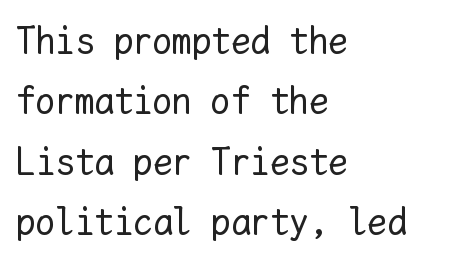
{"italic": "no", "bold": "no", "weight": "regular", "width": "normal", "stroke_contrast": "low", "x_height": "medium", "monospaced": "yes", "underline": "no", "align": "left", "line_spacing": "normal", "line_spacing_ratio": 1.55, "letter_spacing": "normal", "letter_spacing_em": 0.0, "glyph_px": 39}
